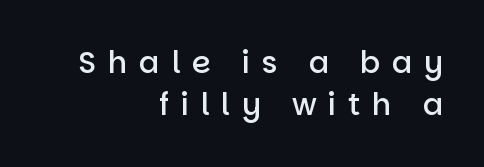
{"serif": "no", "italic": "no", "bold": "semi", "weight": "semibold", "width": "normal", "stroke_contrast": "low", "x_height": "large", "monospaced": "no", "underline": "no", "align": "right", "line_spacing": "normal", "line_spacing_ratio": 1.39, "letter_spacing": "wide", "letter_spacing_em": 0.39, "glyph_px": 30}
